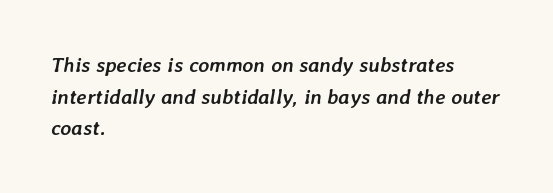
Q: Is the text bold? A: Yes.
Q: Is the text italic (slanted)? A: Yes, it leans right by about 7 degrees.
Q: Is the text underlined? A: No.
Q: How is the paragraph aligned? A: Left-aligned.
Q: Is the spacing between letters normal or unusually wide? A: Normal.
Q: Is the spacing between lines tight, normal or loose? A: Normal.
